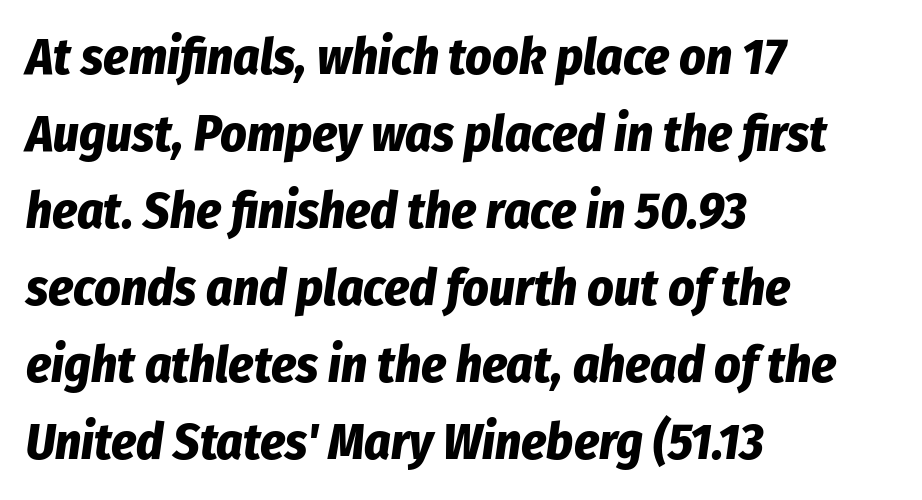
The image shows 51 px bold, condensed type, italic (leaning right); set left-aligned, normal line spacing (1.51x), normal letter spacing, not underlined; low stroke contrast and a medium x-height.
